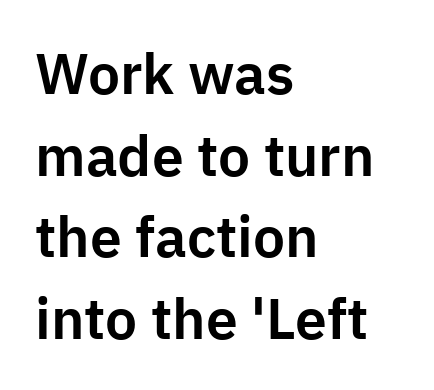
The image shows 57 px sans-serif type, upright; set left-aligned, normal line spacing (1.43x), normal letter spacing, not underlined; low stroke contrast and a medium x-height.
